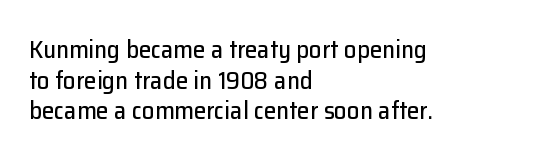
Q: Is the text italic (slanted)? A: No, it is upright.
Q: Is the text underlined? A: No.
Q: How is the paragraph aligned? A: Left-aligned.
Q: Is the spacing between letters normal or unusually wide? A: Normal.
